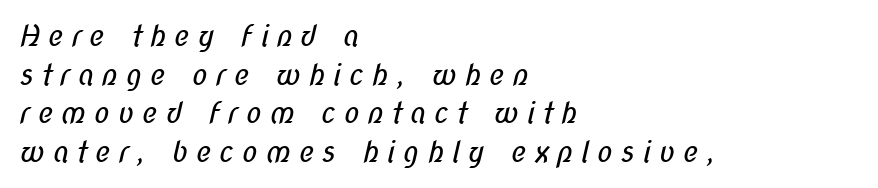
{"serif": "no", "bold": "no", "weight": "regular", "width": "condensed", "stroke_contrast": "low", "x_height": "medium", "monospaced": "no", "underline": "no", "align": "left", "line_spacing": "normal", "line_spacing_ratio": 1.33, "letter_spacing": "wide", "letter_spacing_em": 0.26, "glyph_px": 29}
